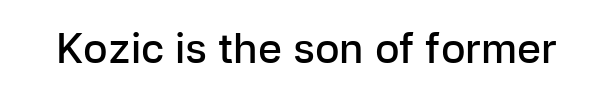
Nothing unusual about the tracking: characters are spaced as the font intends. Italic: no, the glyphs are upright roman. The specimen omits any rule beneath the text block's lines. On the weight axis this lands at semibold, roughly 600. Here the designer chose a conventional face with non-uniform glyph widths. The letters carry no serifs — their stems end cleanly without finishing strokes.
